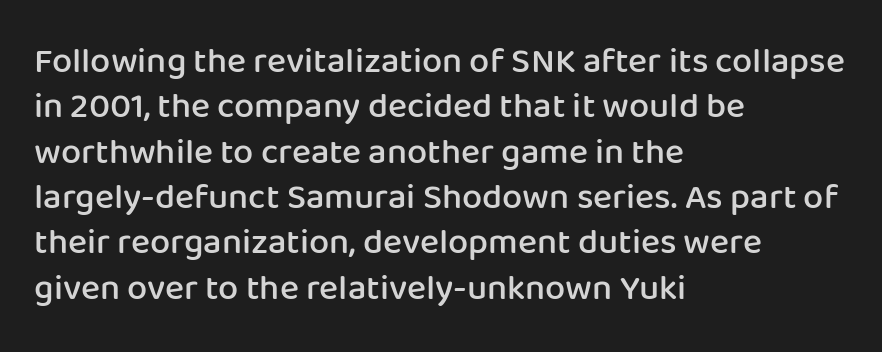
The image shows 36 px semibold sans-serif type, upright; set left-aligned, normal line spacing (1.26x), normal letter spacing, not underlined; low stroke contrast and a medium x-height.
